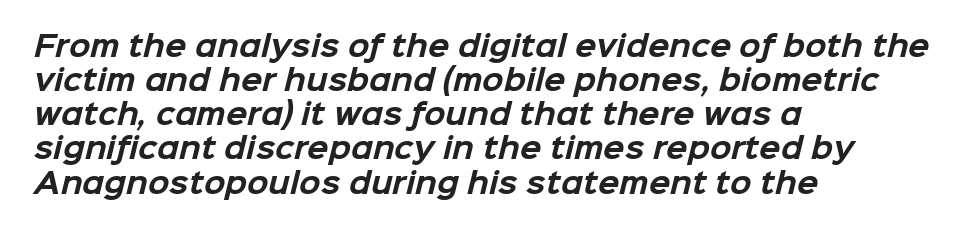
Each letter's strokes conclude bluntly, with no projecting serifs. Quick note: underline off. Horizontal alignment here is leftward, the default for most running prose. Each letter keeps its own natural width here, so spacing adapts to shape. The characters look thick and weighty, a clear bold. No extra tracking has been applied to these lines.
